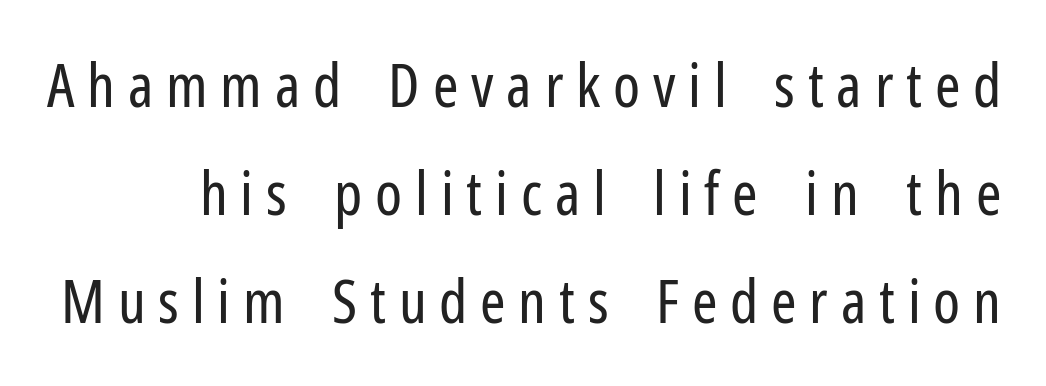
Q: Is the text bold? A: No.
Q: Is the text italic (slanted)? A: No, it is upright.
Q: Is the typeface a serif or a sans-serif typeface? A: Sans-serif.
Q: Is the text underlined? A: No.
Q: Is the spacing between letters normal or unusually wide? A: Unusually wide.
Q: Width (condensed, normal, or wide)? A: Condensed.
Q: Stroke contrast? A: Low.
Q: x-height? A: Medium.
Q: Monospaced? A: No.
